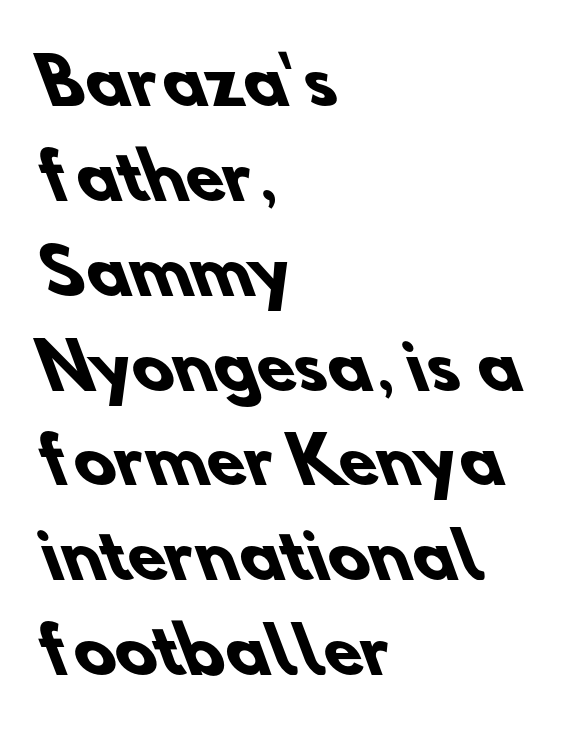
The image shows 62 px heavy sans-serif type; set left-aligned, normal line spacing (1.53x), normal letter spacing, not underlined; low stroke contrast and a small x-height.
